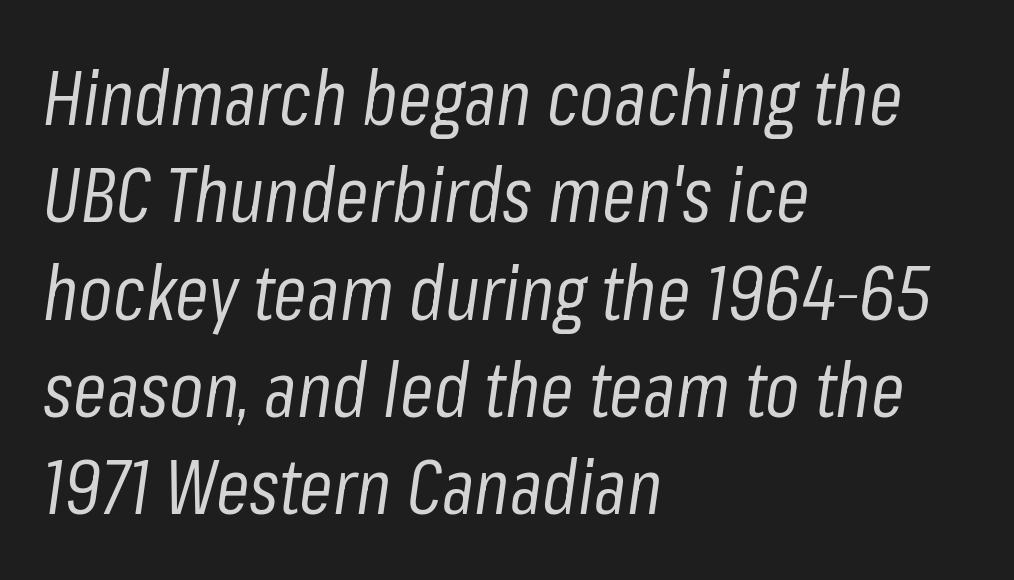
The image shows 76 px regular-weight, condensed type, italic (leaning right); set left-aligned, normal line spacing (1.28x), normal letter spacing, not underlined; low stroke contrast and a medium x-height.
